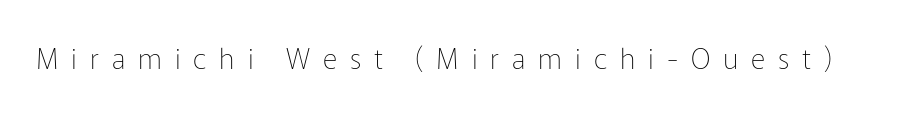
{"serif": "no", "italic": "no", "bold": "no", "weight": "thin", "width": "normal", "stroke_contrast": "low", "x_height": "medium", "monospaced": "no", "underline": "no", "letter_spacing": "wide", "letter_spacing_em": 0.46, "glyph_px": 28}
